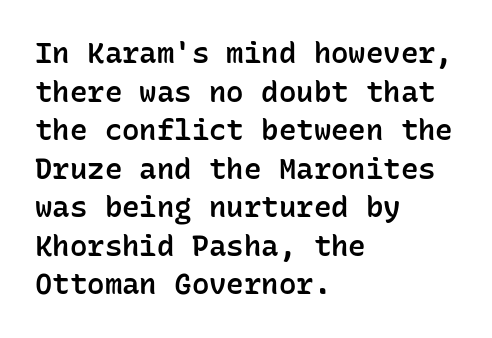
Q: Is the text bold? A: Semi-bold.
Q: Is the text italic (slanted)? A: No, it is upright.
Q: Is the typeface a serif or a sans-serif typeface? A: Sans-serif.
Q: Is the text underlined? A: No.
Q: How is the paragraph aligned? A: Left-aligned.
Q: Is the spacing between letters normal or unusually wide? A: Normal.
Q: Is the spacing between lines tight, normal or loose? A: Normal.
Q: Width (condensed, normal, or wide)? A: Normal.
Q: Stroke contrast? A: Low.
Q: x-height? A: Medium.
Q: Monospaced? A: Yes.
